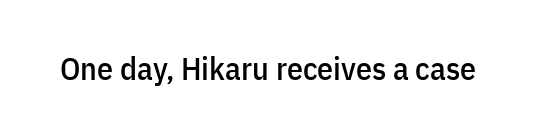
Q: Is the text italic (slanted)? A: No, it is upright.
Q: Is the typeface a serif or a sans-serif typeface? A: Sans-serif.
Q: Is the text underlined? A: No.
Q: Is the spacing between letters normal or unusually wide? A: Normal.
Q: Width (condensed, normal, or wide)? A: Condensed.
Q: Stroke contrast? A: Low.
Q: x-height? A: Medium.
Q: Monospaced? A: No.
